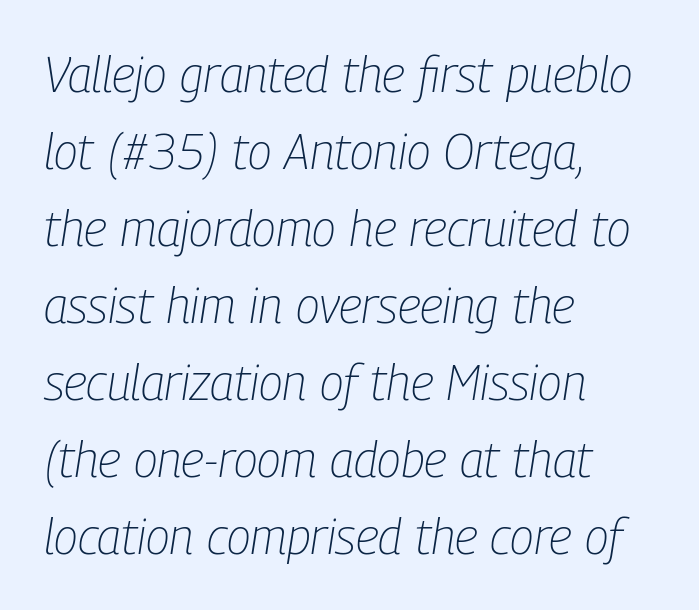
Q: Is the text bold? A: No.
Q: Is the text italic (slanted)? A: Yes, it leans right by about 9 degrees.
Q: Is the text underlined? A: No.
Q: How is the paragraph aligned? A: Left-aligned.
Q: Is the spacing between letters normal or unusually wide? A: Normal.
Q: Is the spacing between lines tight, normal or loose? A: Normal.
Q: Width (condensed, normal, or wide)? A: Condensed.
Q: Stroke contrast? A: Low.
Q: x-height? A: Medium.
Q: Monospaced? A: No.
